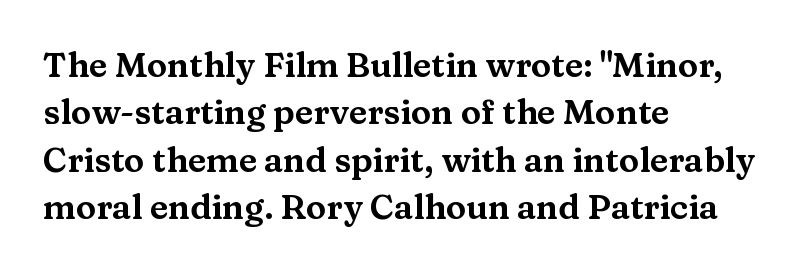
The image shows 34 px wide serif type, upright; set left-aligned, normal line spacing (1.39x), normal letter spacing, not underlined; medium stroke contrast and a medium x-height.
